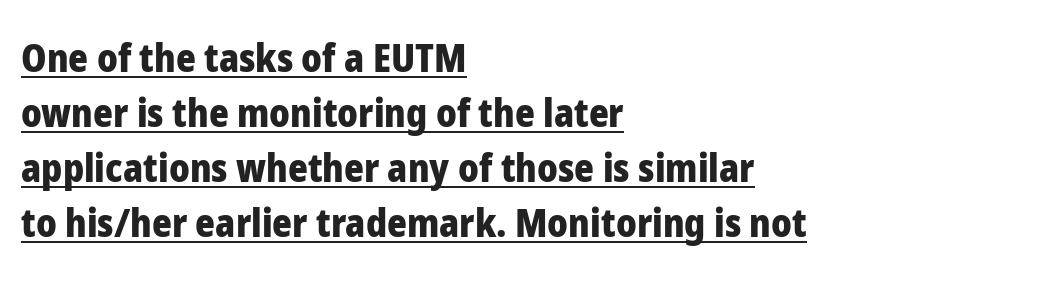
{"serif": "no", "italic": "no", "bold": "yes", "weight": "heavy", "width": "normal", "stroke_contrast": "low", "x_height": "medium", "monospaced": "no", "underline": "yes", "align": "left", "line_spacing": "normal", "line_spacing_ratio": 1.45, "letter_spacing": "normal", "letter_spacing_em": 0.0, "glyph_px": 38}
